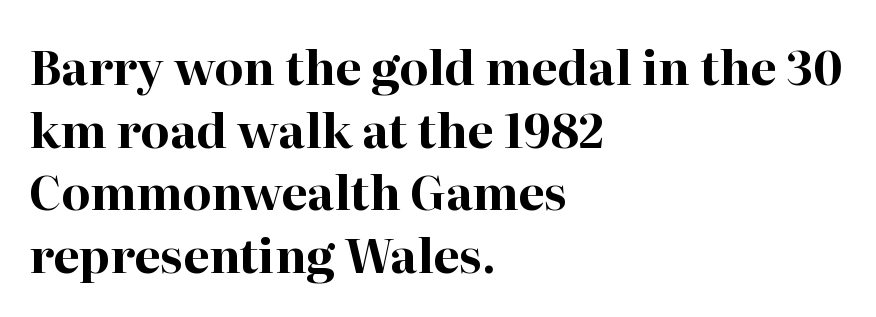
Q: Is the text bold? A: Yes.
Q: Is the text italic (slanted)? A: No, it is upright.
Q: Is the typeface a serif or a sans-serif typeface? A: Serif.
Q: Is the text underlined? A: No.
Q: How is the paragraph aligned? A: Left-aligned.
Q: Is the spacing between letters normal or unusually wide? A: Normal.
Q: Is the spacing between lines tight, normal or loose? A: Normal.
Q: Width (condensed, normal, or wide)? A: Normal.
Q: Stroke contrast? A: High.
Q: x-height? A: Medium.
Q: Monospaced? A: No.
